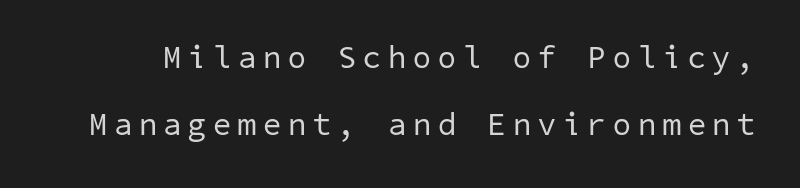
The image shows 32 px regular-weight sans-serif type; set loose line spacing (2.08x), unusually wide letter spacing (+0.23 em), not underlined; low stroke contrast and a medium x-height.
